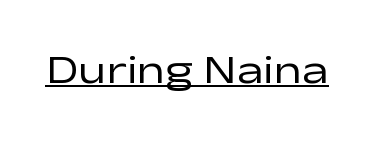
The image shows 40 px regular-weight, wide sans-serif type, upright; set normal letter spacing, underlined; low stroke contrast and a medium x-height.
